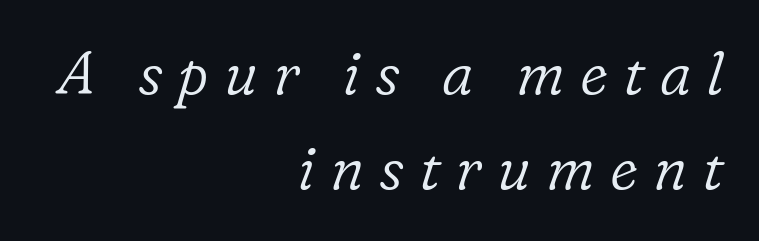
Q: Is the text bold? A: No.
Q: Is the text italic (slanted)? A: Yes, it leans right by about 16 degrees.
Q: Is the typeface a serif or a sans-serif typeface? A: Serif.
Q: Is the text underlined? A: No.
Q: How is the paragraph aligned? A: Right-aligned.
Q: Is the spacing between letters normal or unusually wide? A: Unusually wide.
Q: Is the spacing between lines tight, normal or loose? A: Normal.
Q: Width (condensed, normal, or wide)? A: Normal.
Q: Stroke contrast? A: Low.
Q: x-height? A: Medium.
Q: Monospaced? A: No.
